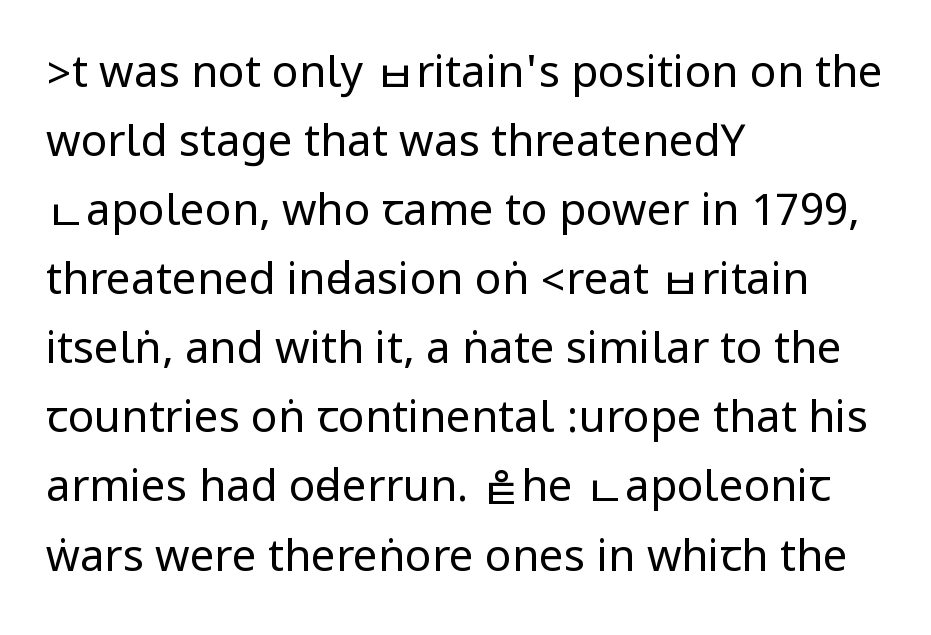
Q: Is the text bold? A: No.
Q: Is the text italic (slanted)? A: No, it is upright.
Q: Is the typeface a serif or a sans-serif typeface? A: Sans-serif.
Q: Is the text underlined? A: No.
Q: How is the paragraph aligned? A: Left-aligned.
Q: Is the spacing between letters normal or unusually wide? A: Normal.
Q: Is the spacing between lines tight, normal or loose? A: Normal.
Q: Width (condensed, normal, or wide)? A: Condensed.
Q: Stroke contrast? A: Low.
